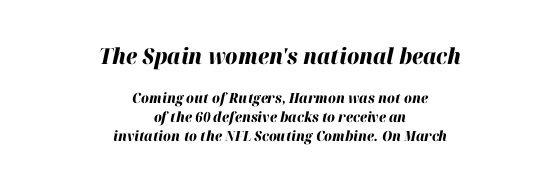
The image shows 22 px bold type, italic (leaning right); set centered, normal line spacing (1.36x), normal letter spacing, not underlined; the first (top) block is 1.57x larger.
